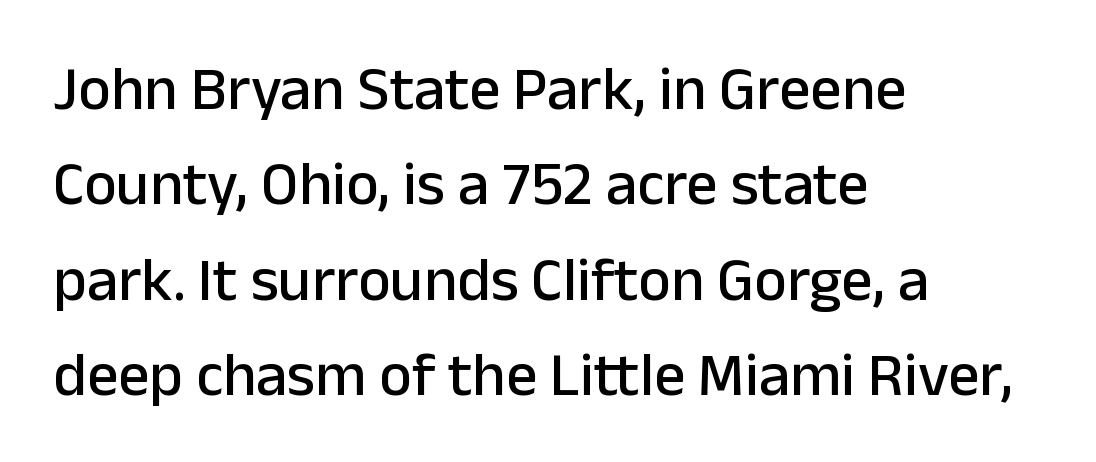
Check the space under the baseline: it is left empty. Each letter keeps its own natural width here, so spacing adapts to shape. The letters carry no serifs — their stems end cleanly without finishing strokes. Glyph-to-glyph distance matches everyday printed text. This block has exactly the height ordinary leading produces. Upright lettering throughout.
